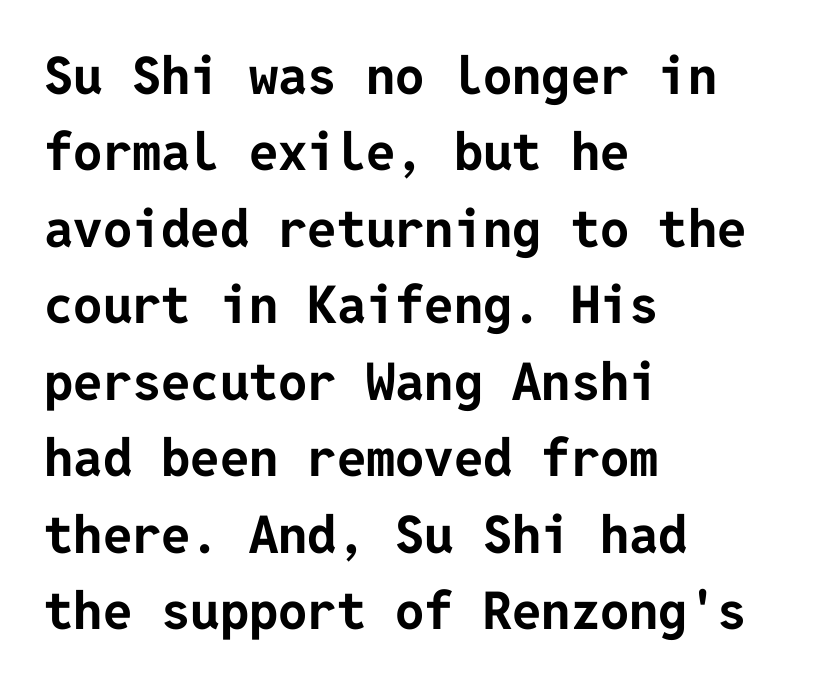
{"serif": "no", "italic": "no", "bold": "yes", "weight": "bold", "width": "normal", "stroke_contrast": "low", "x_height": "medium", "underline": "no", "align": "left", "line_spacing": "normal", "line_spacing_ratio": 1.47, "letter_spacing": "normal", "letter_spacing_em": 0.0, "glyph_px": 52}
